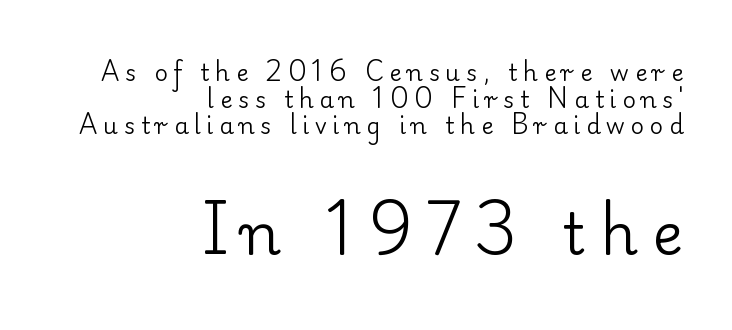
This is serif lettering, the kind often seen in printed books. Only glyphs here, with clear space below each row. Is the stroke heavy? The answer is a plain regular-or-lighter. The specimen reads as upright at a glance.
